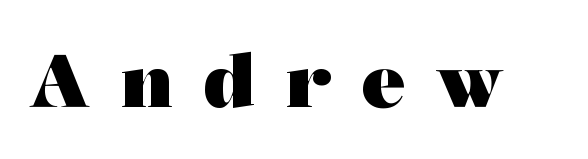
Q: Is the text bold? A: Yes.
Q: Is the text italic (slanted)? A: No, it is upright.
Q: Is the typeface a serif or a sans-serif typeface? A: Serif.
Q: Is the text underlined? A: No.
Q: Is the spacing between letters normal or unusually wide? A: Unusually wide.
Q: Width (condensed, normal, or wide)? A: Wide.
Q: Stroke contrast? A: Medium.
Q: x-height? A: Medium.
Q: Monospaced? A: No.
